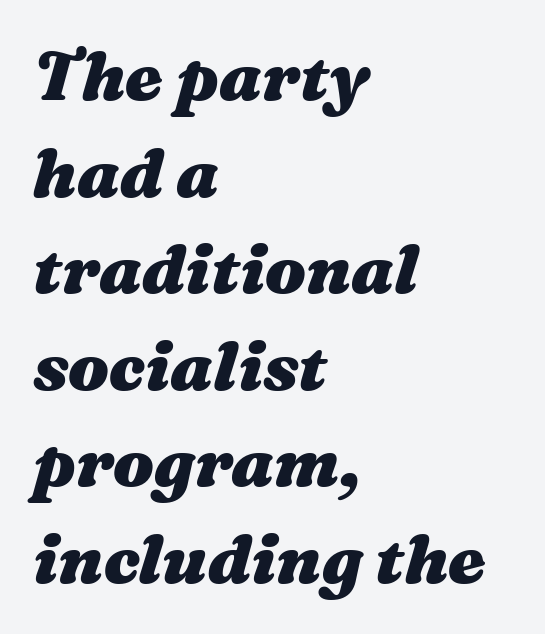
The image shows 68 px heavy, wide type, italic (leaning right); set left-aligned, normal line spacing (1.42x), normal letter spacing, not underlined; medium stroke contrast and a medium x-height.
